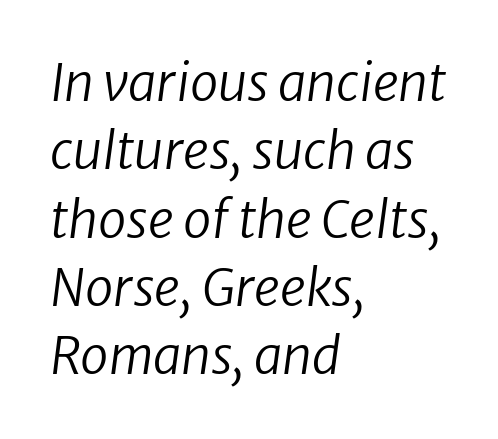
The image shows 51 px regular-weight sans-serif type; set left-aligned, normal line spacing (1.34x), normal letter spacing, not underlined; low stroke contrast and a medium x-height.
